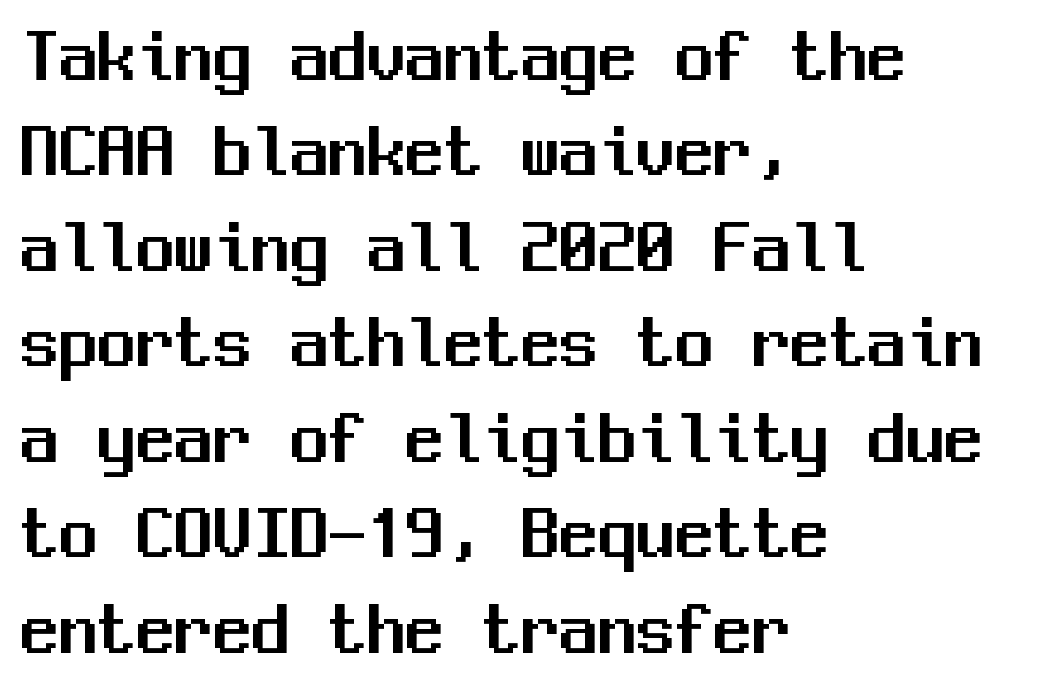
The rendering uses typewriter-style spacing with identical character cells. In terms of letterspacing, this is plain default setting. You can tell it's not italic because the verticals are truly vertical. Compared with a centered layout, this one pins lines to the left instead. Has an underline been added? It has not. Classification — sans serif.
